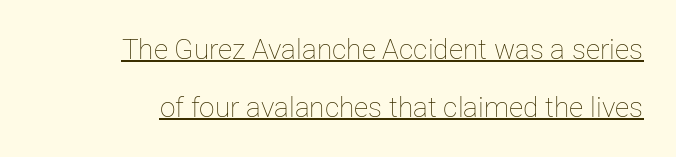
{"italic": "no", "bold": "no", "weight": "thin", "width": "normal", "stroke_contrast": "low", "x_height": "medium", "monospaced": "no", "underline": "yes", "line_spacing": "loose", "line_spacing_ratio": 2.06, "letter_spacing": "normal", "letter_spacing_em": 0.0, "glyph_px": 28}
